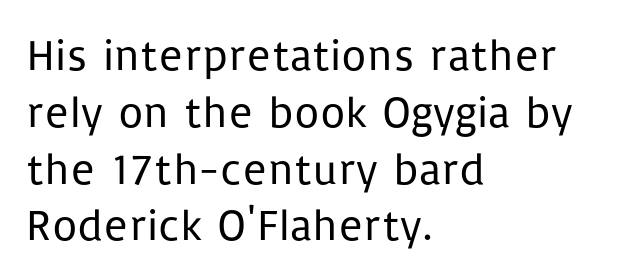
The weight tops out at a normal text grade. A clean baseline with only descenders dipping below it. Varying glyph widths throughout — classic text-font behaviour. The ragged edge is on the right, which tells us the setting is flush left.
